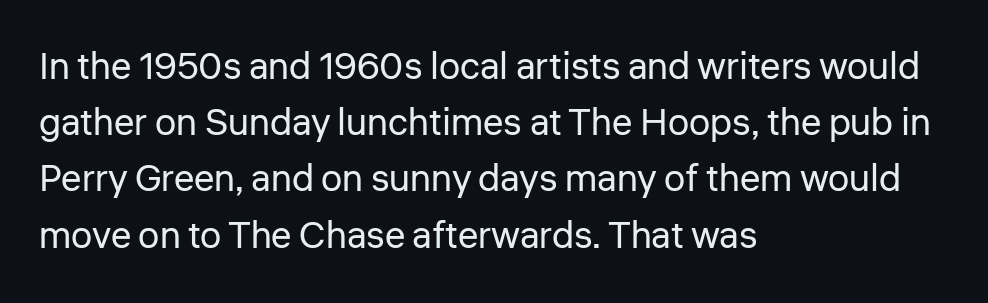
A roman cut, with each character standing at attention. The paragraph has a hard left edge and a soft right edge. This is not heavy type; no bold has been used. There is no visible air inserted between adjacent glyphs. Underline: absent. Notice how descenders clear the ascenders below comfortably — that's standard leading.
